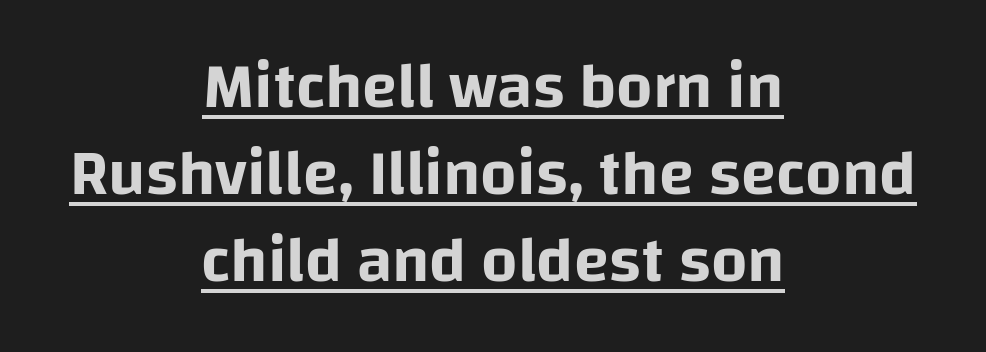
{"serif": "no", "italic": "no", "width": "normal", "stroke_contrast": "low", "x_height": "large", "monospaced": "no", "underline": "yes", "align": "center", "line_spacing": "normal", "line_spacing_ratio": 1.36, "letter_spacing": "normal", "letter_spacing_em": 0.0, "glyph_px": 64}
